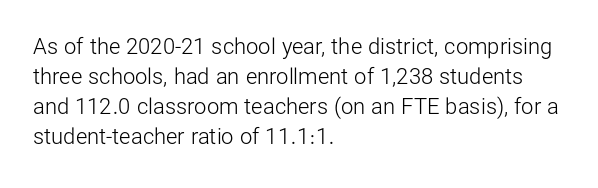
Q: Is the text bold? A: No.
Q: Is the text italic (slanted)? A: No, it is upright.
Q: Is the text underlined? A: No.
Q: How is the paragraph aligned? A: Left-aligned.
Q: Is the spacing between letters normal or unusually wide? A: Normal.
Q: Is the spacing between lines tight, normal or loose? A: Normal.
